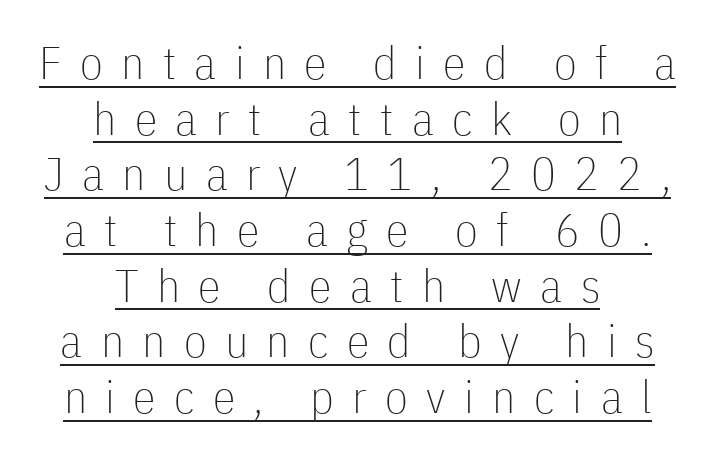
{"serif": "no", "italic": "no", "bold": "no", "weight": "thin", "width": "condensed", "stroke_contrast": "low", "x_height": "medium", "monospaced": "no", "underline": "yes", "align": "center", "line_spacing_ratio": 1.21, "letter_spacing": "wide", "letter_spacing_em": 0.4, "glyph_px": 46}
